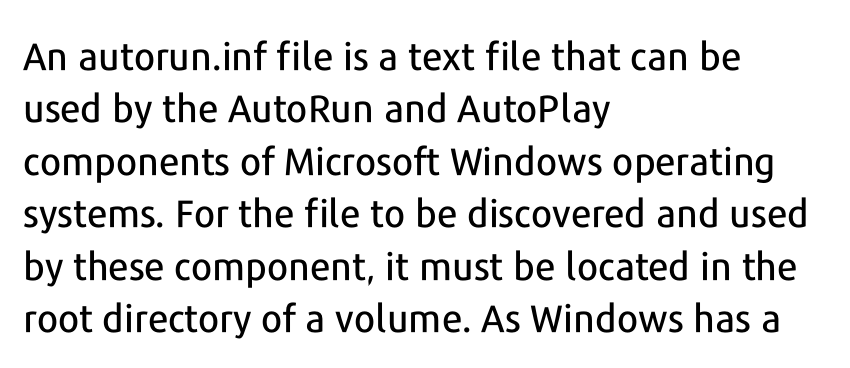
{"serif": "no", "italic": "no", "width": "normal", "stroke_contrast": "low", "x_height": "medium", "monospaced": "no", "underline": "no", "align": "left", "line_spacing": "normal", "line_spacing_ratio": 1.38, "letter_spacing": "normal", "letter_spacing_em": 0.0, "glyph_px": 38}
